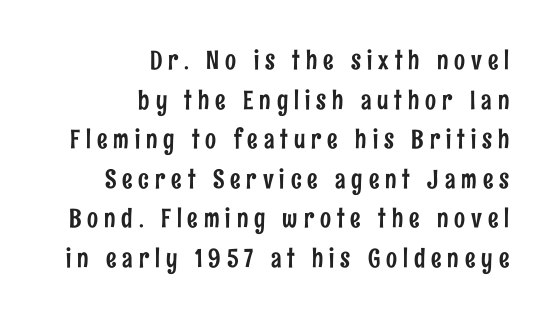
Q: Is the text italic (slanted)? A: No, it is upright.
Q: Is the text underlined? A: No.
Q: How is the paragraph aligned? A: Right-aligned.
Q: Is the spacing between letters normal or unusually wide? A: Unusually wide.
Q: Is the spacing between lines tight, normal or loose? A: Normal.
